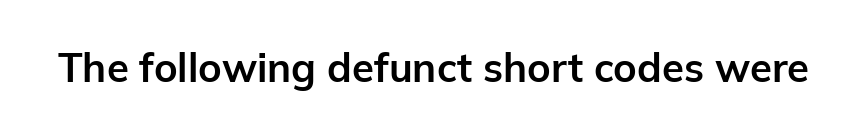
{"serif": "no", "italic": "no", "bold": "yes", "weight": "bold", "width": "normal", "stroke_contrast": "low", "x_height": "medium", "monospaced": "no", "underline": "no", "letter_spacing": "normal", "letter_spacing_em": 0.0, "glyph_px": 40}
